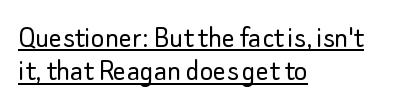
Q: Is the text bold? A: No.
Q: Is the text italic (slanted)? A: No, it is upright.
Q: Is the typeface a serif or a sans-serif typeface? A: Sans-serif.
Q: Is the text underlined? A: Yes.
Q: How is the paragraph aligned? A: Left-aligned.
Q: Is the spacing between letters normal or unusually wide? A: Normal.
Q: Is the spacing between lines tight, normal or loose? A: Tight.
Q: Width (condensed, normal, or wide)? A: Normal.
Q: Stroke contrast? A: Low.
Q: x-height? A: Small.
Q: Monospaced? A: No.
